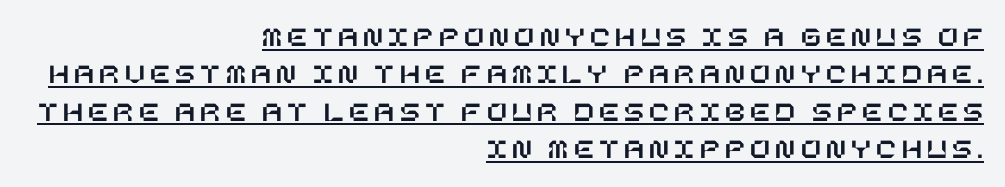
{"italic": "no", "width": "normal", "stroke_contrast": "low", "x_height": "large", "underline": "yes", "align": "right", "line_spacing": "normal", "line_spacing_ratio": 1.29, "glyph_px": 29}
